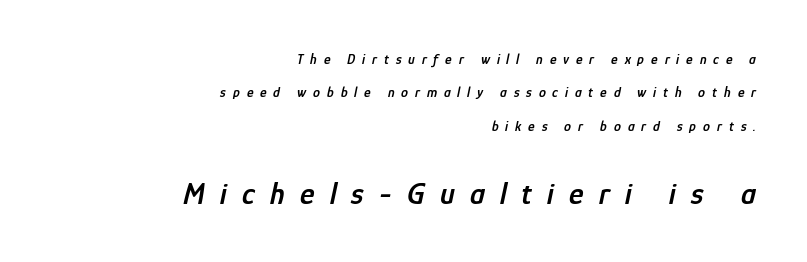
The image shows 31 px semibold, condensed type, italic (leaning right); set right-aligned, loose line spacing (2.38x), unusually wide letter spacing (+0.49 em), not underlined; the second (bottom) block is 2.21x larger; low stroke contrast and a medium x-height.
